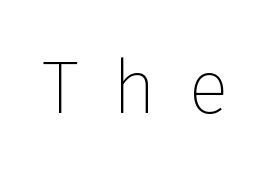
The cut favours lightness, reaching ordinary text weight at its darkest. Is this a fixed-width face? No — the glyphs have proportional, varying widths. Ascenders rise straight up at ninety degrees. Someone cranked the tracking dial way up on this one. Nope, no serifs anywhere on these letters. Unmarked baselines from the first word to the last.
